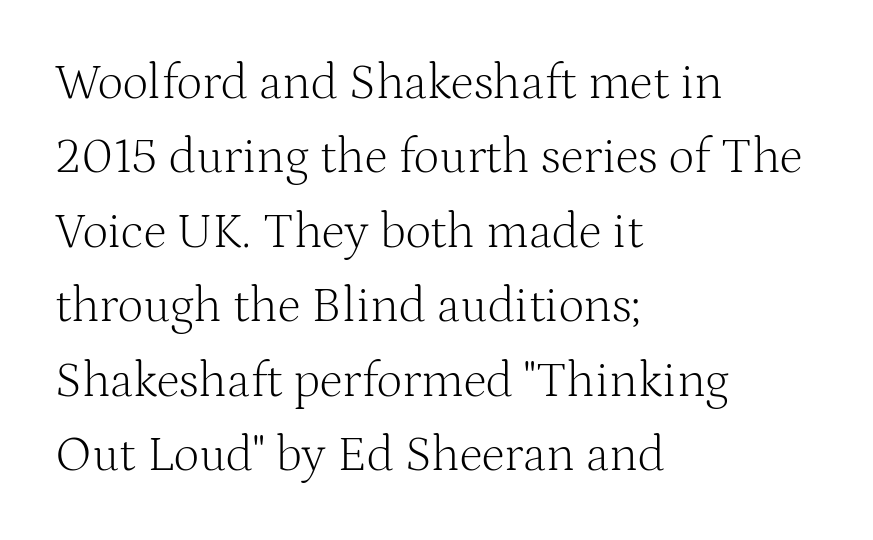
Q: Is the text bold? A: No.
Q: Is the text italic (slanted)? A: No, it is upright.
Q: Is the typeface a serif or a sans-serif typeface? A: Serif.
Q: Is the text underlined? A: No.
Q: How is the paragraph aligned? A: Left-aligned.
Q: Is the spacing between letters normal or unusually wide? A: Normal.
Q: Is the spacing between lines tight, normal or loose? A: Normal.
Q: Width (condensed, normal, or wide)? A: Normal.
Q: Stroke contrast? A: Medium.
Q: x-height? A: Medium.
Q: Monospaced? A: No.
